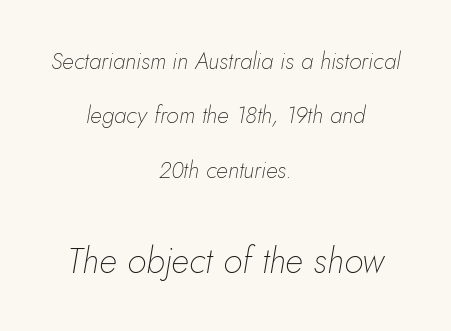
A student would notice the bottom passage is typeset larger than what precedes it. The rag falls on both sides of this text block equally. The baseline area is clear. Successive baselines arrive slowly, with a big drop between each. Weight class: somewhere from thin through regular.
